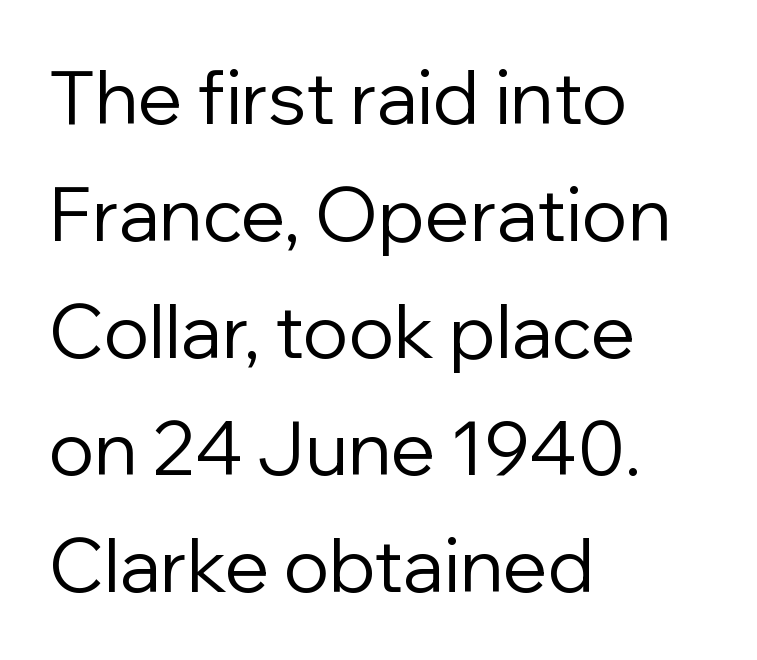
The characters display no serif detailing; their extremities are plain. In terms of letterspacing, this is plain default setting. In terms of posture, this sample is upright. No word sits above an underline. Where is the straight margin? On the left.
